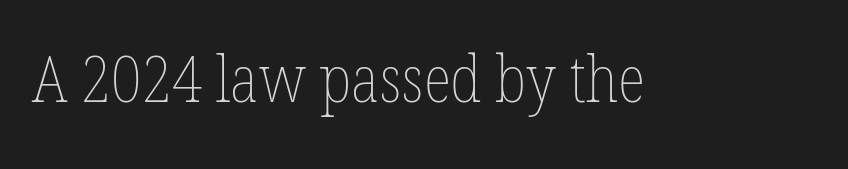
Q: Is the text bold? A: No.
Q: Is the text italic (slanted)? A: No, it is upright.
Q: Is the text underlined? A: No.
Q: Is the spacing between letters normal or unusually wide? A: Normal.
Q: Width (condensed, normal, or wide)? A: Condensed.
Q: Stroke contrast? A: Low.
Q: x-height? A: Medium.
Q: Monospaced? A: No.
